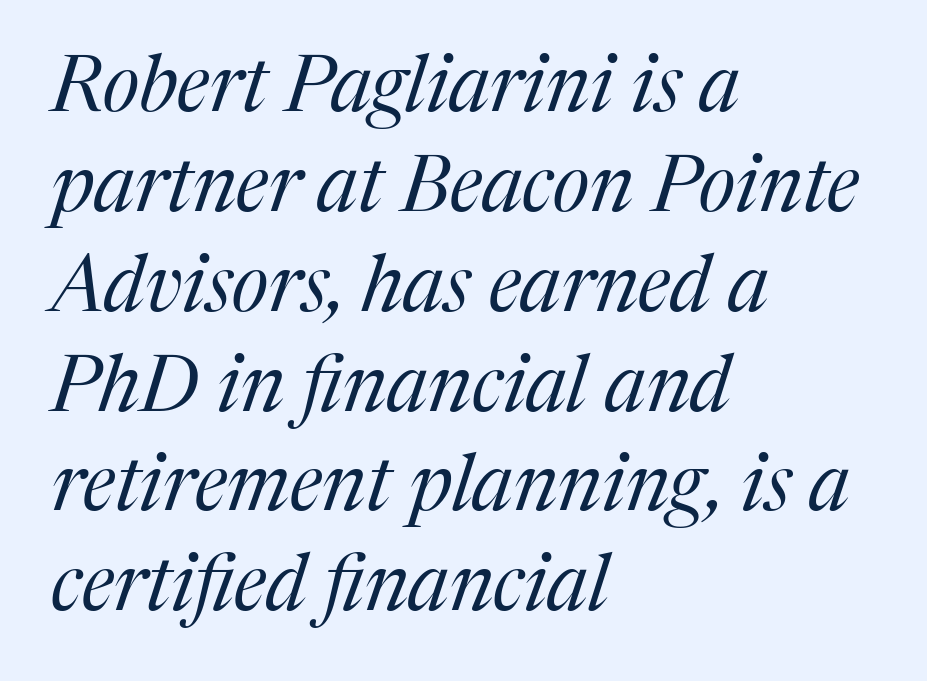
Vertical stems look standard width or narrower in stroke. Compared with typical paragraphs, the rows here are spaced about the same. Nobody touched the tracking dial on this one. Varying glyph widths throughout — classic text-font behaviour. Lines of text with bare space underneath. Each line starts at the same left margin while the right side varies.
